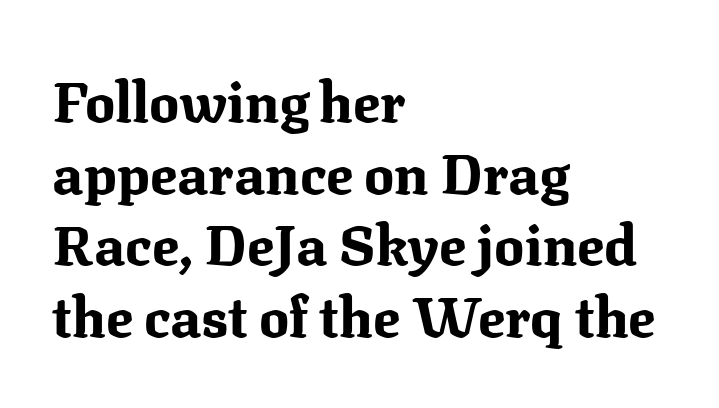
{"serif": "yes", "italic": "no", "bold": "yes", "weight": "bold", "width": "normal", "stroke_contrast": "medium", "x_height": "medium", "monospaced": "no", "underline": "no", "align": "left", "line_spacing": "normal", "line_spacing_ratio": 1.28, "letter_spacing": "normal", "letter_spacing_em": 0.0, "glyph_px": 56}
